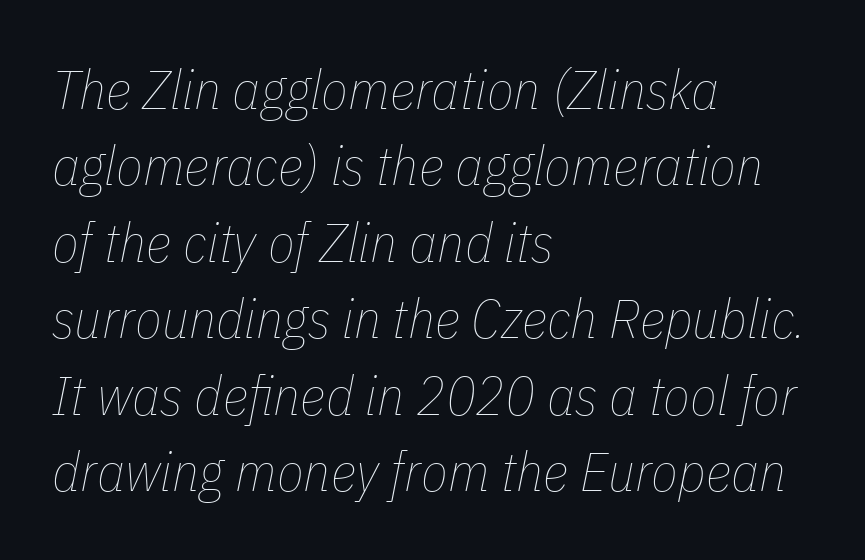
Q: Is the text bold? A: No.
Q: Is the text italic (slanted)? A: Yes, it leans right by about 11 degrees.
Q: Is the text underlined? A: No.
Q: How is the paragraph aligned? A: Left-aligned.
Q: Is the spacing between letters normal or unusually wide? A: Normal.
Q: Is the spacing between lines tight, normal or loose? A: Normal.
Q: Width (condensed, normal, or wide)? A: Condensed.
Q: Stroke contrast? A: Low.
Q: x-height? A: Medium.
Q: Monospaced? A: No.
